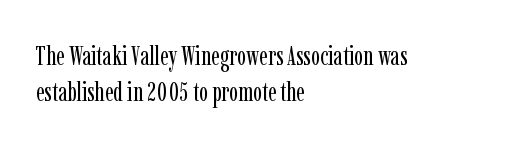
{"italic": "no", "bold": "no", "underline": "no", "align": "left", "line_spacing": "normal", "line_spacing_ratio": 1.35, "letter_spacing": "normal", "letter_spacing_em": 0.0, "glyph_px": 27}
